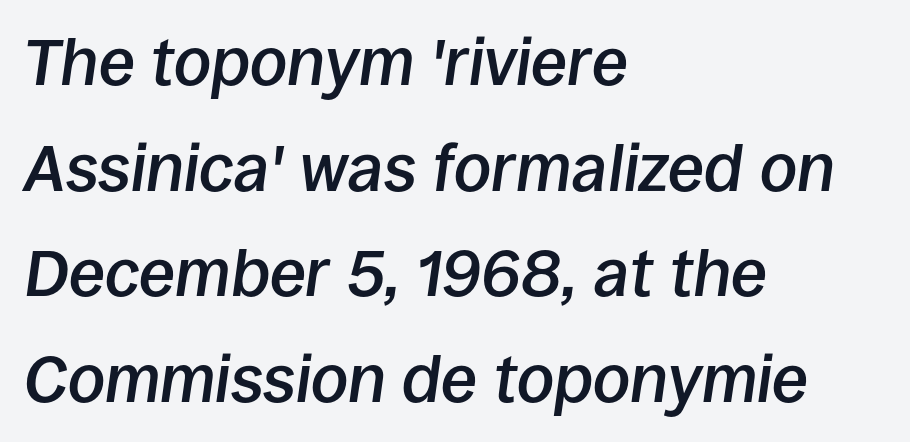
{"italic": "yes", "lean": "right", "slant_degrees": 8, "bold": "semi", "weight": "semibold", "width": "normal", "stroke_contrast": "low", "x_height": "large", "monospaced": "no", "underline": "no", "align": "left", "line_spacing": "normal", "line_spacing_ratio": 1.6, "letter_spacing": "normal", "letter_spacing_em": 0.0, "glyph_px": 66}
